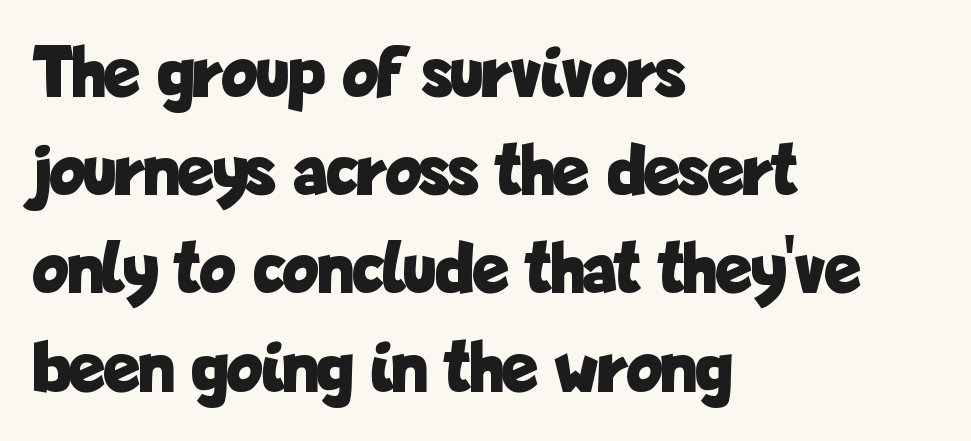
{"serif": "no", "italic": "no", "bold": "yes", "weight": "bold", "width": "condensed", "stroke_contrast": "low", "x_height": "medium", "monospaced": "no", "underline": "no", "align": "left", "line_spacing": "normal", "line_spacing_ratio": 1.31, "letter_spacing": "normal", "letter_spacing_em": 0.0, "glyph_px": 75}
